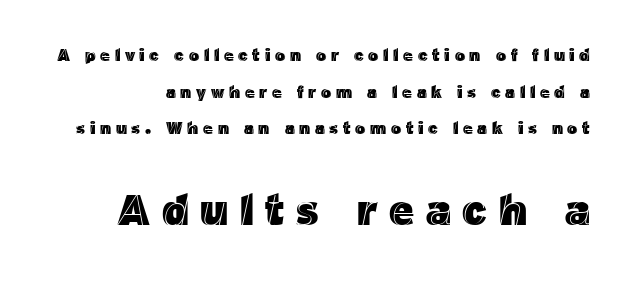
Q: Is the text italic (slanted)? A: No, it is upright.
Q: Is the text underlined? A: No.
Q: Is the spacing between letters normal or unusually wide? A: Unusually wide.
Q: Is the spacing between lines tight, normal or loose? A: Loose.
Q: Which block of text is set in a larger size, the first (top) or the second (bottom)? A: The second (bottom) one.
Q: Width (condensed, normal, or wide)? A: Normal.
Q: x-height? A: Medium.
Q: Monospaced? A: No.
